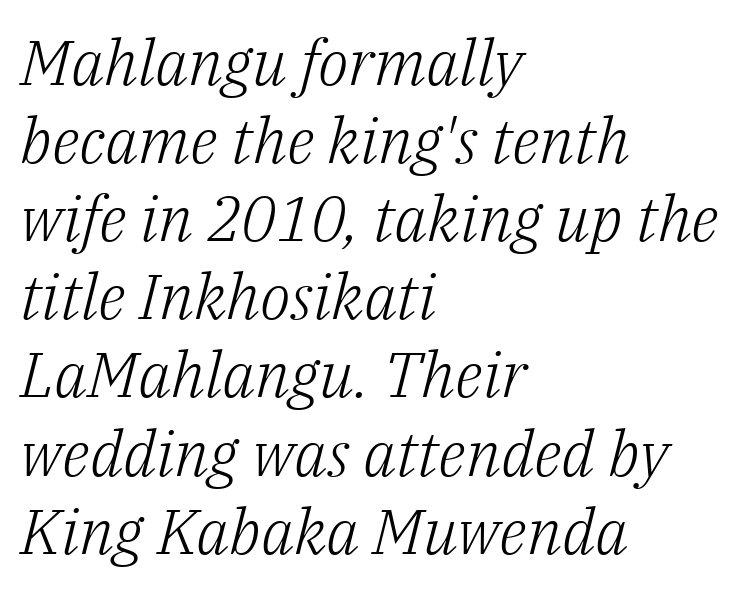
Each word holds together tightly as a unit, with standard inter-letter gaps. The typesetter chose a ragged-right arrangement here. Just letters on the line, the space beneath them empty. The letters carry serifs — small finishing strokes at the ends of their stems. Proportional: the letters do not fall into vertical columns.
